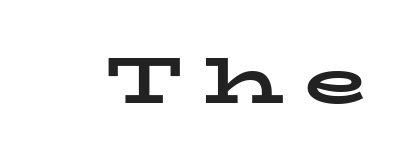
{"serif": "yes", "italic": "no", "bold": "yes", "weight": "bold", "width": "wide", "stroke_contrast": "low", "x_height": "medium", "monospaced": "no", "underline": "no", "letter_spacing": "wide", "letter_spacing_em": 0.33, "glyph_px": 65}
